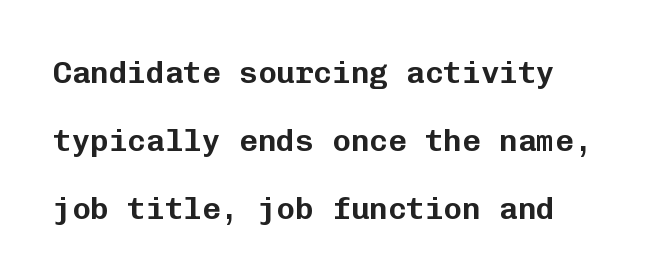
The image shows 31 px sans-serif type, upright, monospaced; set loose line spacing (2.19x), normal letter spacing, not underlined; low stroke contrast and a medium x-height.
